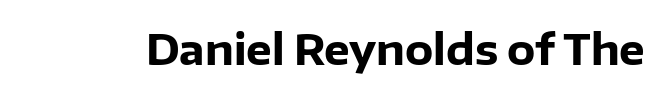
Is this a fixed-width face? No — the glyphs have proportional, varying widths. The type sits square on the baseline with zero lean. Nope, no serifs anywhere on these letters. Observe the ordinary spacing: letters are neighbours, not strangers. The area under the type is left untouched.
